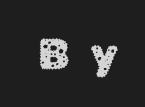
Q: Is the text italic (slanted)? A: No, it is upright.
Q: Is the typeface a serif or a sans-serif typeface? A: Sans-serif.
Q: Is the text underlined? A: No.
Q: Is the spacing between letters normal or unusually wide? A: Unusually wide.
Q: Width (condensed, normal, or wide)? A: Normal.
Q: Stroke contrast? A: Low.
Q: x-height? A: Medium.
Q: Monospaced? A: No.
